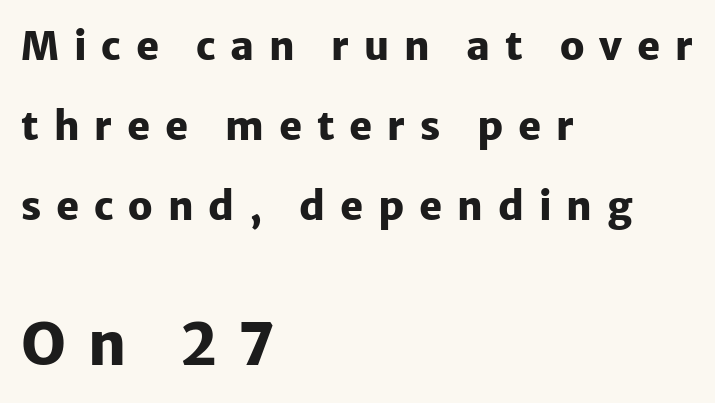
Scale increases going downward across the two blocks. Where is the straight margin? On the left. Do the characters align in a grid? No, the font is proportional. Unlike italic type, these characters show no tilt at all.
